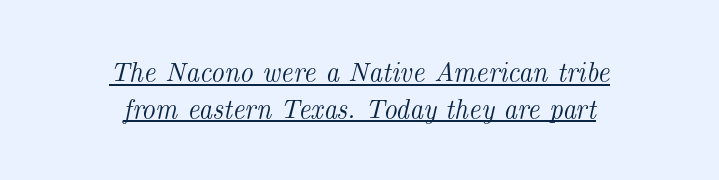
Q: Is the text italic (slanted)? A: Yes, it leans right by about 14 degrees.
Q: Is the text underlined? A: Yes.
Q: How is the paragraph aligned? A: Centered.
Q: Is the spacing between letters normal or unusually wide? A: Normal.
Q: Is the spacing between lines tight, normal or loose? A: Normal.
